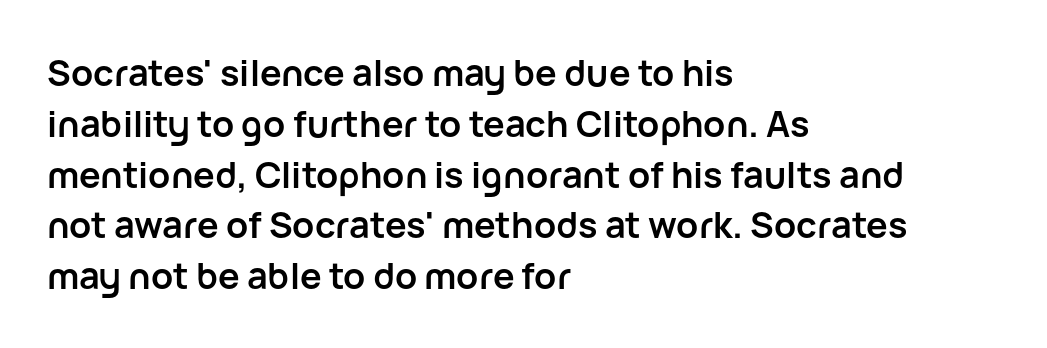
The letters are bold, with thick, heavy strokes. A roman cut, with each character standing at attention. Descenders are the only things crossing below the line. Think of a printed novel: that variable character pitch is what you see here.
